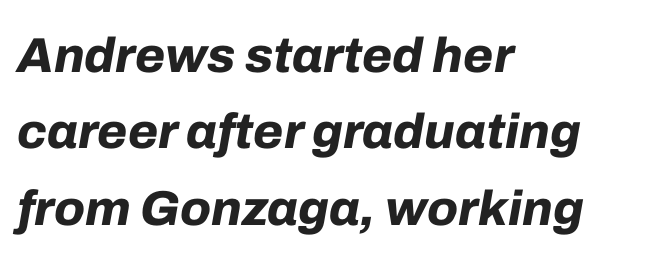
{"italic": "yes", "lean": "right", "slant_degrees": 10, "bold": "yes", "weight": "bold", "width": "normal", "stroke_contrast": "low", "x_height": "medium", "monospaced": "no", "underline": "no", "align": "left", "line_spacing": "normal", "line_spacing_ratio": 1.56, "letter_spacing": "normal", "letter_spacing_em": 0.0, "glyph_px": 49}
